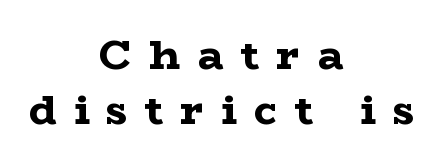
{"serif": "yes", "italic": "no", "bold": "yes", "weight": "bold", "width": "wide", "stroke_contrast": "low", "x_height": "medium", "monospaced": "no", "underline": "no", "align": "center", "line_spacing": "normal", "line_spacing_ratio": 1.32, "letter_spacing": "wide", "letter_spacing_em": 0.41, "glyph_px": 42}
